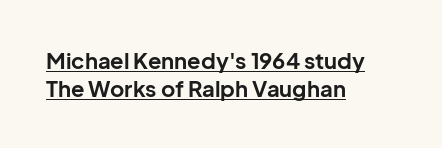
{"italic": "no", "bold": "yes", "underline": "yes", "align": "left", "line_spacing": "normal", "line_spacing_ratio": 1.27, "letter_spacing": "normal", "letter_spacing_em": 0.0, "glyph_px": 22}
